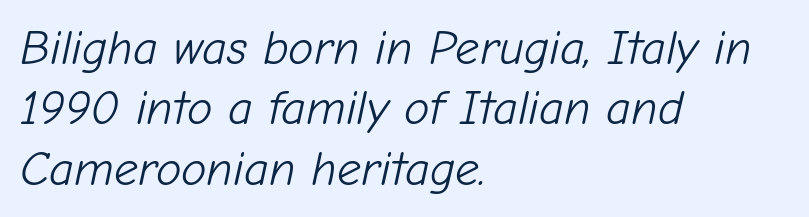
Summary of weight: not heavy and not bold. The paragraph shown leans on its left margin. Default kerning and tracking; the words read as compact shapes. The rendering applies a slant to the glyphs.
